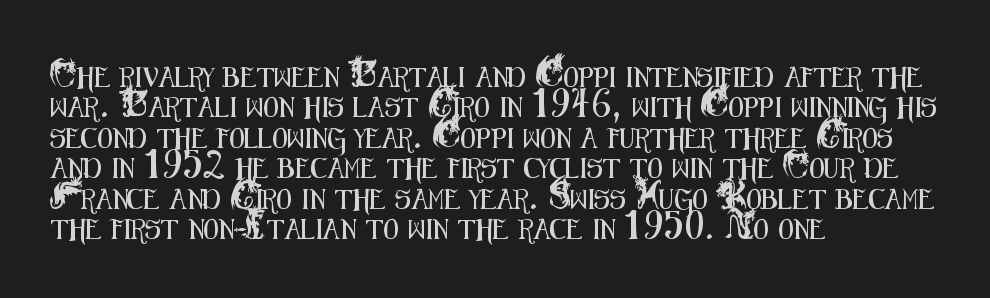
Characters follow at the spacing the type designer built in. The line-height multiplier appears to be the usual default. Just letters on the line, the space beneath them empty. It's the straight-up-and-down kind of type. Each line starts at the same left margin while the right side varies.
